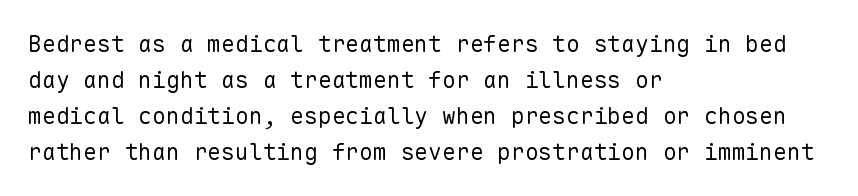
Nothing unusual about the tracking: characters are spaced as the font intends. The typesetter chose a ragged-right arrangement here. Vertical strokes here are truly vertical. In terms of leading, this rendering sits right in the middle.
